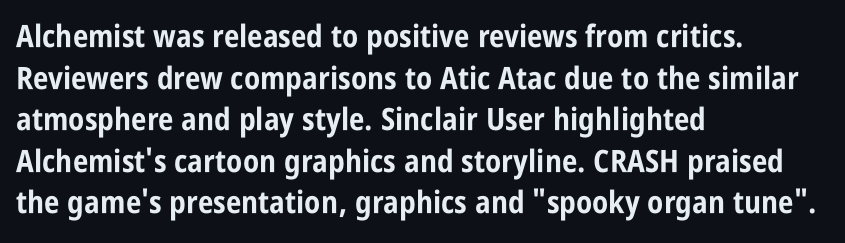
Q: Is the text bold? A: Yes.
Q: Is the text italic (slanted)? A: No, it is upright.
Q: Is the typeface a serif or a sans-serif typeface? A: Sans-serif.
Q: Is the text underlined? A: No.
Q: How is the paragraph aligned? A: Left-aligned.
Q: Is the spacing between letters normal or unusually wide? A: Normal.
Q: Is the spacing between lines tight, normal or loose? A: Normal.
Q: Width (condensed, normal, or wide)? A: Condensed.
Q: Stroke contrast? A: Low.
Q: x-height? A: Large.
Q: Monospaced? A: No.
